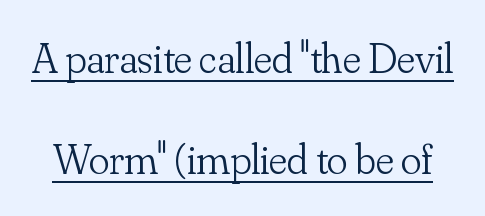
The image shows 43 px light serif type, upright; set loose line spacing (2.35x), normal letter spacing, underlined; low stroke contrast and a small x-height.
